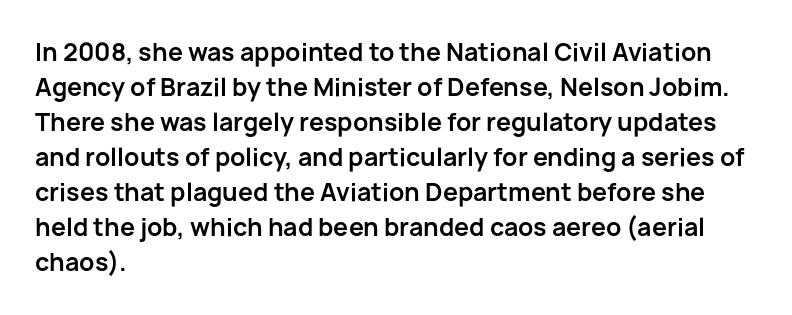
The image shows 24 px bold type, upright; set left-aligned, normal line spacing (1.46x), normal letter spacing, not underlined.
